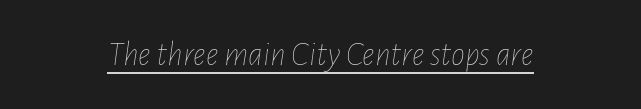
{"italic": "yes", "lean": "right", "slant_degrees": 7, "bold": "no", "weight": "thin", "width": "condensed", "stroke_contrast": "low", "x_height": "medium", "monospaced": "no", "underline": "yes", "letter_spacing": "normal", "letter_spacing_em": 0.0, "glyph_px": 35}
